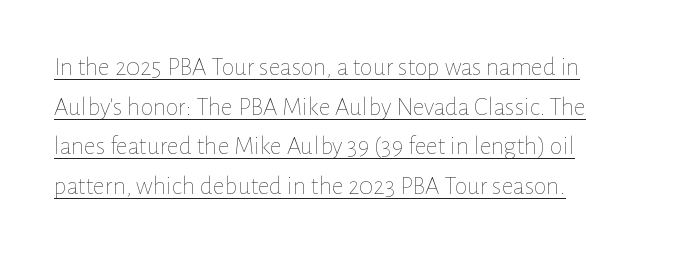
{"italic": "no", "bold": "no", "underline": "yes", "line_spacing": "normal", "line_spacing_ratio": 1.52, "letter_spacing": "normal", "letter_spacing_em": 0.0, "glyph_px": 26}
